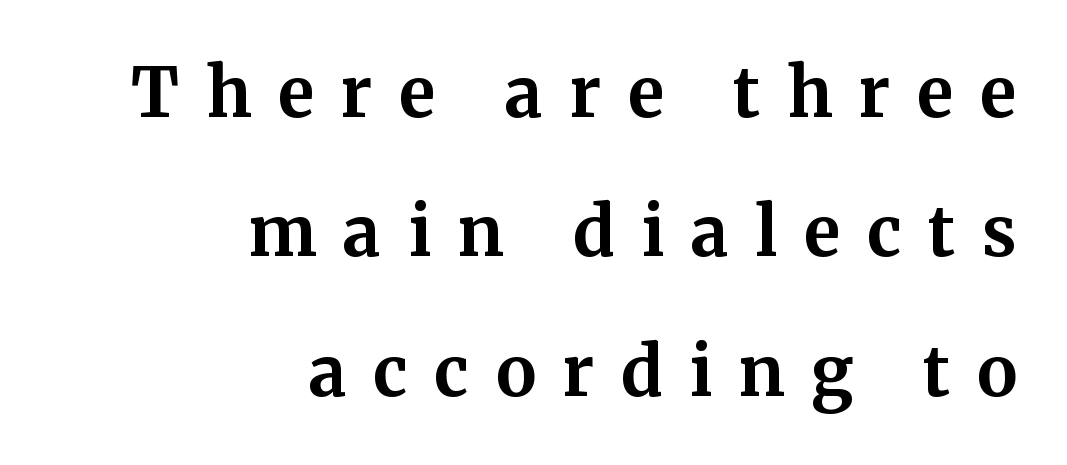
Font category for this specimen: serif. The rendering inserts visible extra space after every character. Spacing verdict: proportional, widths tailored to each character. Descenders are the only things crossing below the line.
